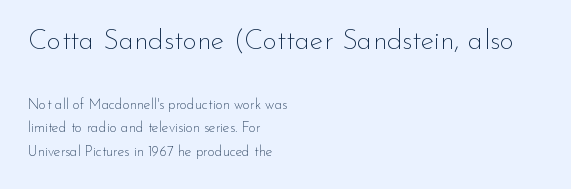
{"serif": "no", "italic": "no", "bold": "no", "weight": "thin", "width": "normal", "stroke_contrast": "low", "x_height": "small", "monospaced": "no", "underline": "no", "align": "left", "line_spacing": "normal", "line_spacing_ratio": 1.69, "letter_spacing": "normal", "letter_spacing_em": 0.0, "larger_block": "first", "size_ratio": 2.0, "glyph_px": 28}
